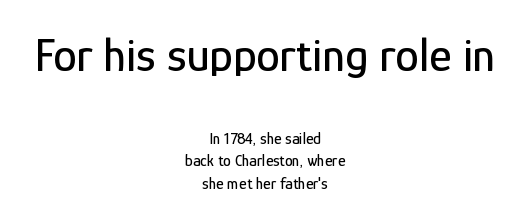
The image shows 48 px condensed sans-serif type, upright; set centered, normal line spacing (1.39x), normal letter spacing, not underlined; the first (top) block is 3.0x larger; low stroke contrast and a medium x-height.
